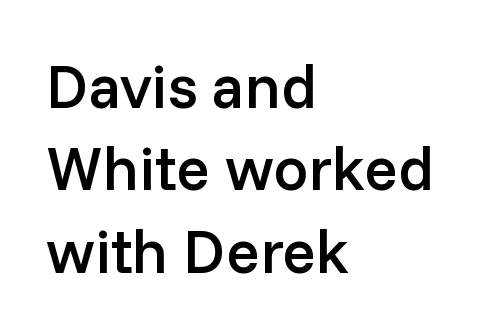
{"serif": "no", "italic": "no", "bold": "semi", "weight": "semibold", "width": "normal", "stroke_contrast": "low", "x_height": "medium", "monospaced": "no", "underline": "no", "align": "left", "line_spacing": "normal", "line_spacing_ratio": 1.33, "letter_spacing": "normal", "letter_spacing_em": 0.0, "glyph_px": 62}
